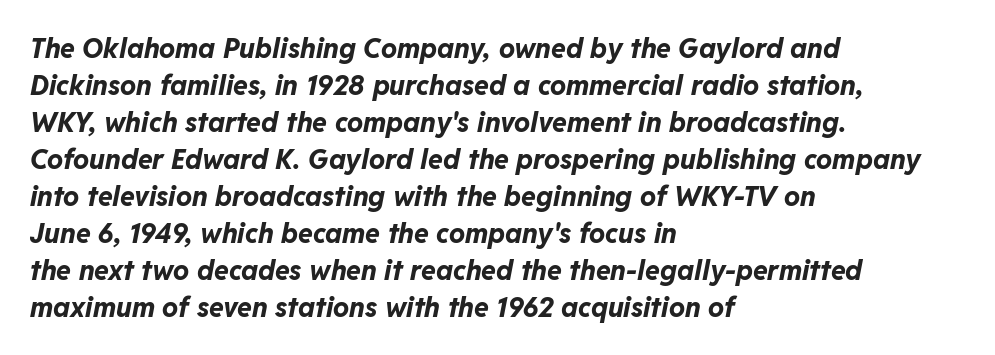
Q: Is the text bold? A: Yes.
Q: Is the text italic (slanted)? A: Yes, it leans right by about 11 degrees.
Q: Is the text underlined? A: No.
Q: How is the paragraph aligned? A: Left-aligned.
Q: Is the spacing between letters normal or unusually wide? A: Normal.
Q: Is the spacing between lines tight, normal or loose? A: Normal.
